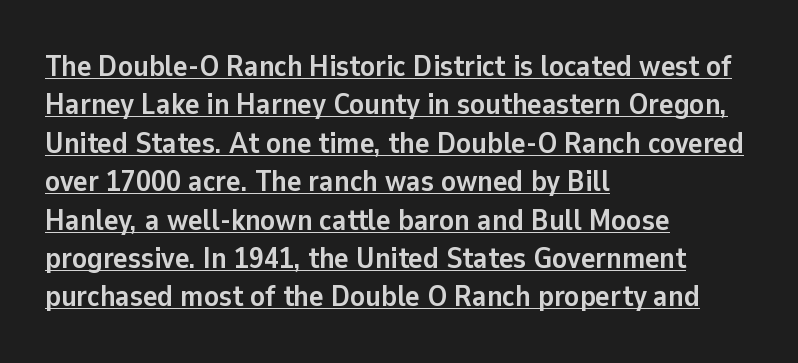
The image shows 30 px semibold sans-serif type, upright; set left-aligned, normal line spacing (1.28x), normal letter spacing, underlined; low stroke contrast and a medium x-height.
